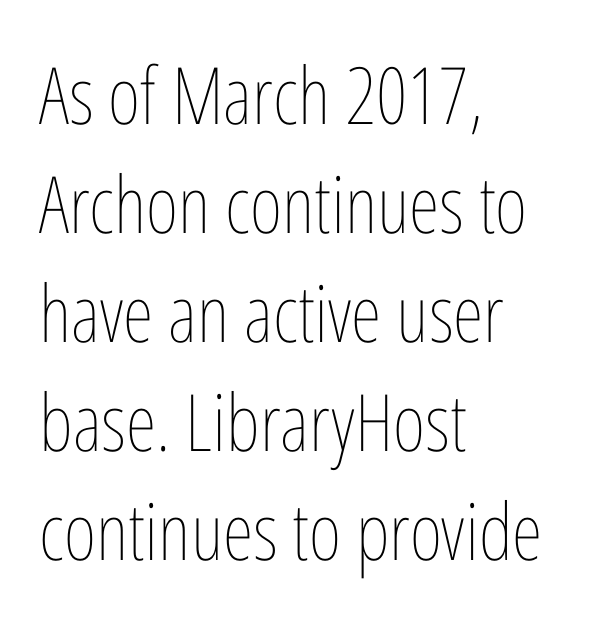
The image shows 79 px thin, condensed type, upright; set left-aligned, normal line spacing (1.38x), normal letter spacing, not underlined; low stroke contrast and a medium x-height.
